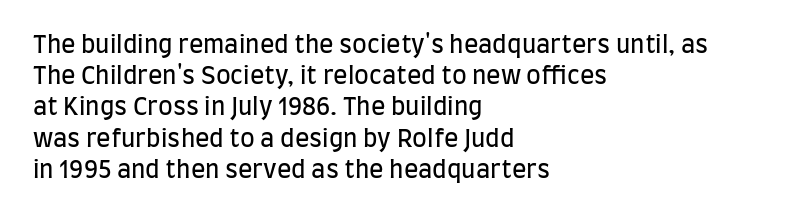
Q: Is the text bold? A: No.
Q: Is the text italic (slanted)? A: No, it is upright.
Q: Is the text underlined? A: No.
Q: How is the paragraph aligned? A: Left-aligned.
Q: Is the spacing between letters normal or unusually wide? A: Normal.
Q: Is the spacing between lines tight, normal or loose? A: Normal.
